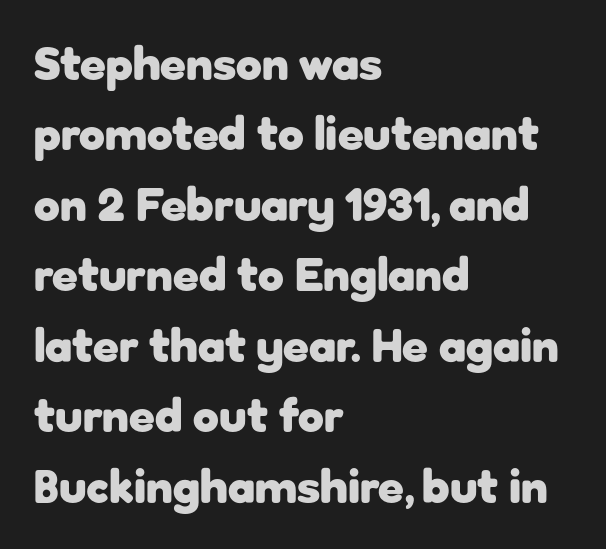
Q: Is the text bold? A: Yes.
Q: Is the text italic (slanted)? A: No, it is upright.
Q: Is the typeface a serif or a sans-serif typeface? A: Sans-serif.
Q: Is the text underlined? A: No.
Q: How is the paragraph aligned? A: Left-aligned.
Q: Is the spacing between letters normal or unusually wide? A: Normal.
Q: Is the spacing between lines tight, normal or loose? A: Normal.
Q: Width (condensed, normal, or wide)? A: Normal.
Q: Stroke contrast? A: Low.
Q: x-height? A: Medium.
Q: Monospaced? A: No.
